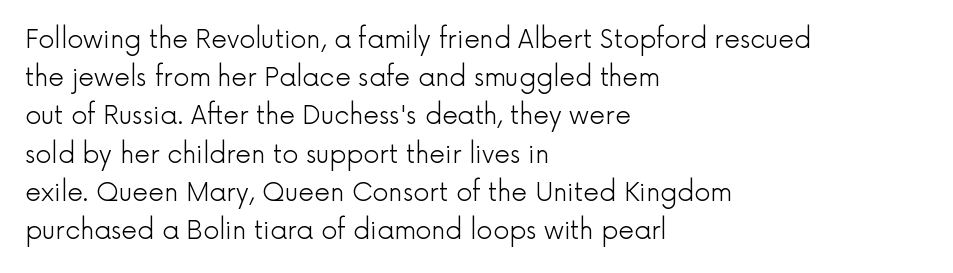
The image shows 25 px text type, upright; set left-aligned, normal line spacing (1.53x), normal letter spacing, not underlined.
